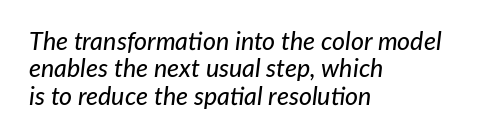
Q: Is the text italic (slanted)? A: Yes, it leans right by about 7 degrees.
Q: Is the text underlined? A: No.
Q: How is the paragraph aligned? A: Left-aligned.
Q: Is the spacing between letters normal or unusually wide? A: Normal.
Q: Is the spacing between lines tight, normal or loose? A: Tight.
